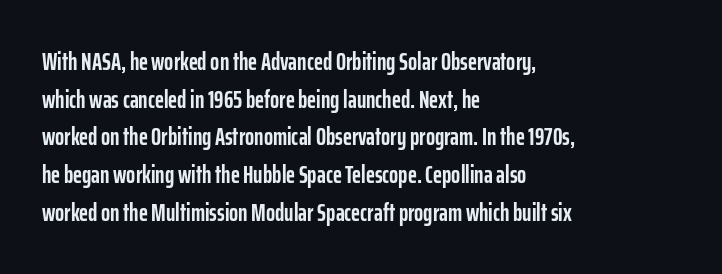
The image shows 24 px bold type, upright; set left-aligned, normal line spacing (1.57x), normal letter spacing, not underlined.
